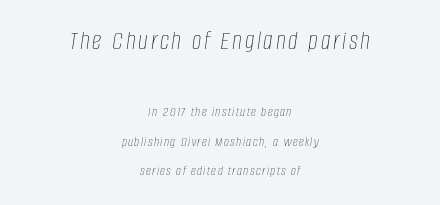
Q: Is the text bold? A: No.
Q: Is the text italic (slanted)? A: Yes, it leans right by about 8 degrees.
Q: Is the text underlined? A: No.
Q: How is the paragraph aligned? A: Centered.
Q: Is the spacing between lines tight, normal or loose? A: Loose.
Q: Which block of text is set in a larger size, the first (top) or the second (bottom)? A: The first (top) one.
